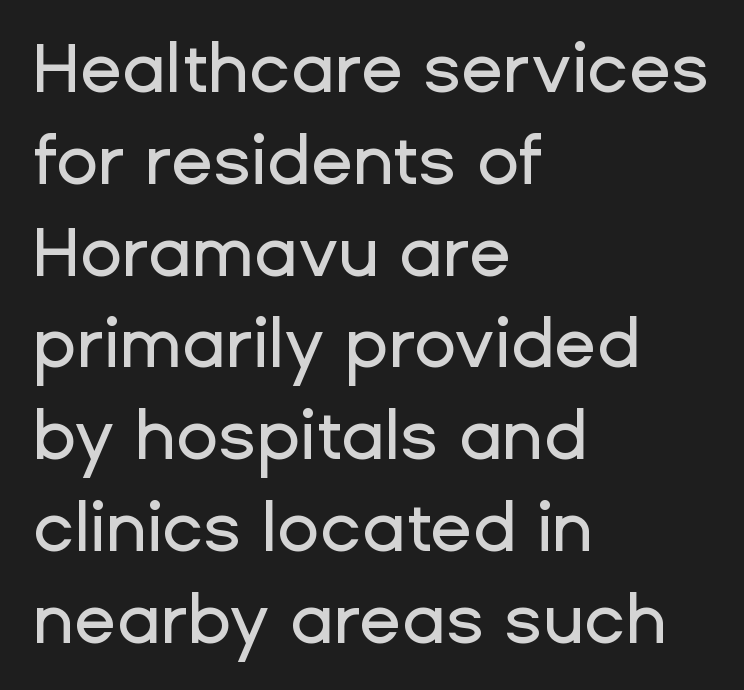
In terms of posture, this sample is upright. Each new line begins a customary step beneath the previous one. The rendering shows plain stroke endings on the letterforms — a sans-serif design. The letters advance in unequal steps, a hallmark of proportional type.
